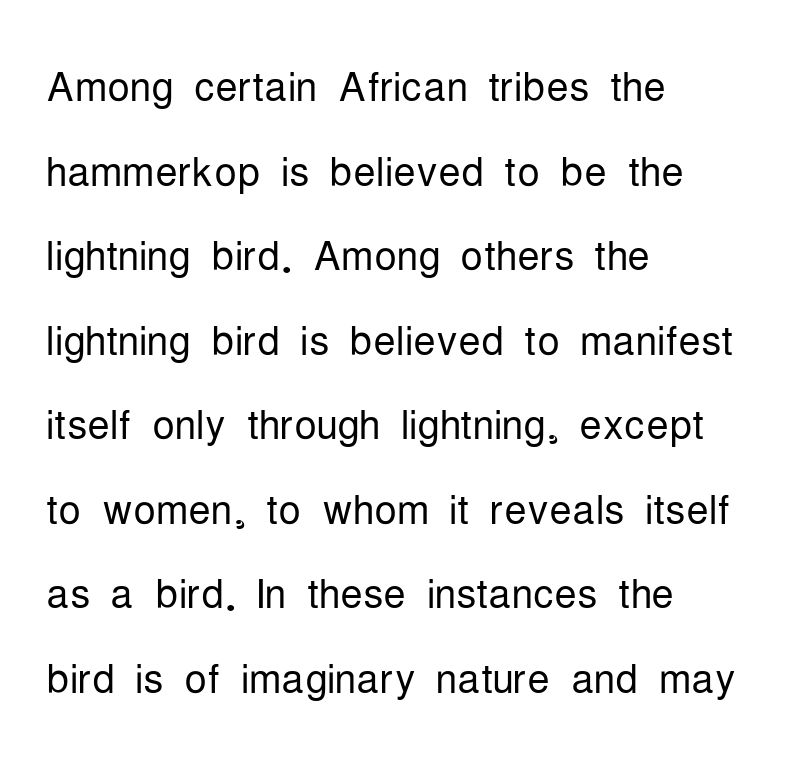
{"serif": "no", "italic": "no", "bold": "no", "weight": "light", "width": "condensed", "stroke_contrast": "low", "x_height": "medium", "monospaced": "no", "underline": "no", "align": "left", "line_spacing": "normal", "line_spacing_ratio": 1.51, "letter_spacing": "normal", "letter_spacing_em": 0.0, "glyph_px": 56}
